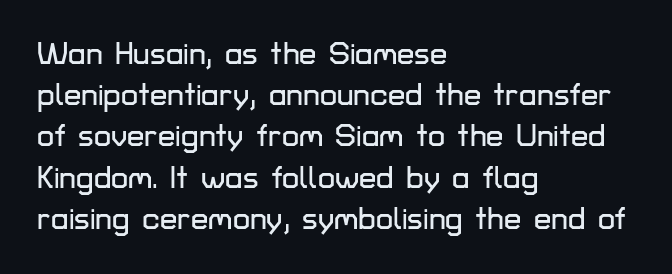
Is there any slant? The stems are plumb. What's the leading like? Ordinary, nothing unusual. Think of a printed novel: that variable character pitch is what you see here. There is no visible air inserted between adjacent glyphs. Font category for this specimen: sans-serif.
